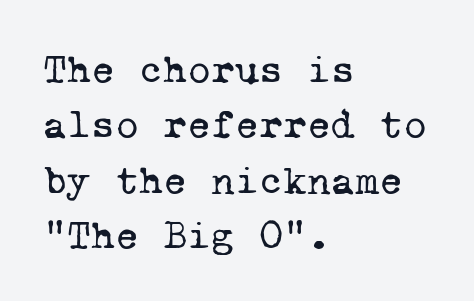
Q: Is the text bold? A: No.
Q: Is the typeface a serif or a sans-serif typeface? A: Serif.
Q: Is the text underlined? A: No.
Q: How is the paragraph aligned? A: Left-aligned.
Q: Is the spacing between letters normal or unusually wide? A: Normal.
Q: Is the spacing between lines tight, normal or loose? A: Normal.
Q: Width (condensed, normal, or wide)? A: Normal.
Q: Stroke contrast? A: Low.
Q: x-height? A: Medium.
Q: Monospaced? A: Yes.
